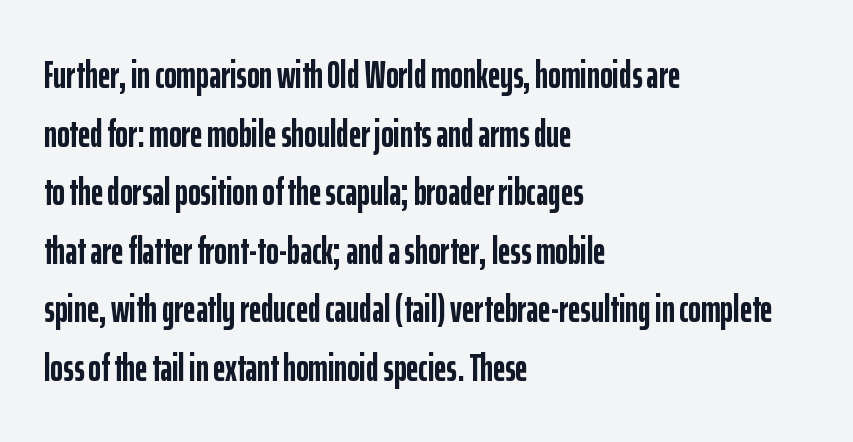
The image shows 38 px semibold, condensed sans-serif type, upright; set left-aligned, normal line spacing (1.54x), normal letter spacing, not underlined; low stroke contrast and a medium x-height.
